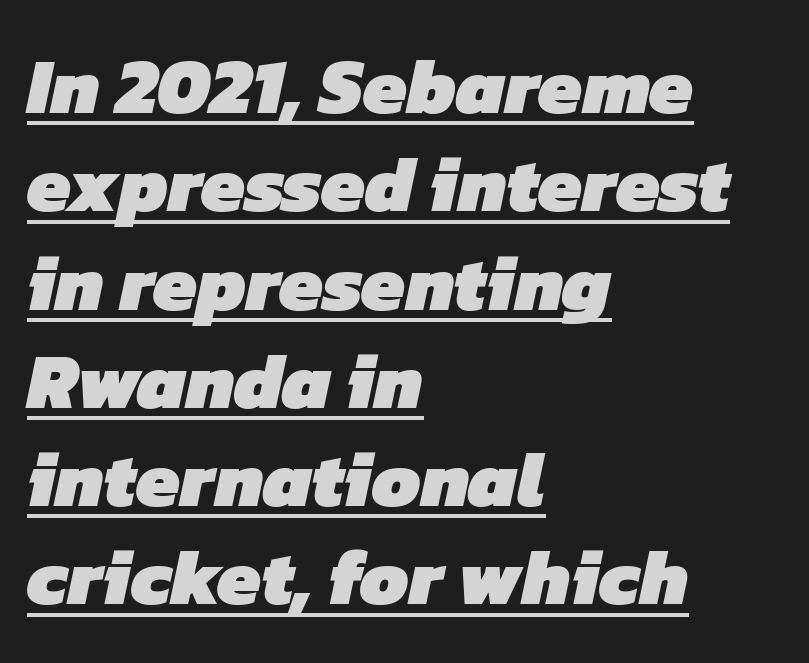
{"serif": "no", "bold": "yes", "weight": "heavy", "width": "normal", "stroke_contrast": "low", "x_height": "medium", "monospaced": "no", "underline": "yes", "align": "left", "line_spacing": "normal", "line_spacing_ratio": 1.26, "letter_spacing": "normal", "letter_spacing_em": 0.0, "glyph_px": 78}
